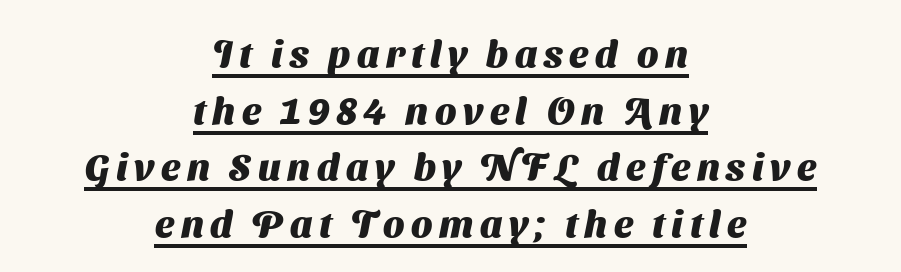
Q: Is the text bold? A: Yes.
Q: Is the typeface a serif or a sans-serif typeface? A: Sans-serif.
Q: Is the text underlined? A: Yes.
Q: How is the paragraph aligned? A: Centered.
Q: Is the spacing between lines tight, normal or loose? A: Normal.
Q: Width (condensed, normal, or wide)? A: Normal.
Q: Stroke contrast? A: Medium.
Q: x-height? A: Medium.
Q: Monospaced? A: No.
